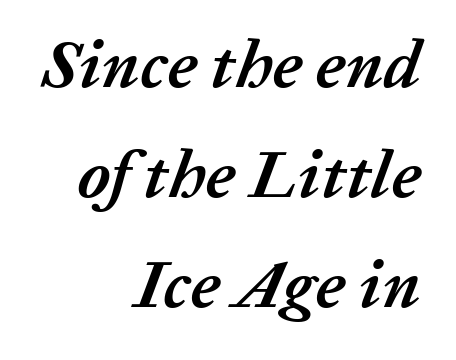
The image shows 68 px semibold type, italic (leaning right); set right-aligned, normal line spacing (1.62x), normal letter spacing, not underlined; low stroke contrast and a medium x-height.
